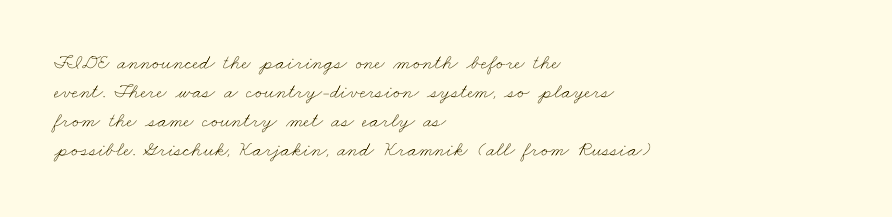
The image shows 21 px text type; set left-aligned, normal line spacing (1.38x), normal letter spacing, not underlined.
